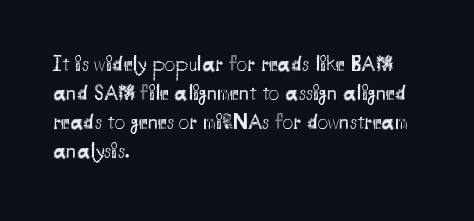
Letters rest on an invisible, unmarked baseline. Heaviness? Minimal to ordinary, like unemphasized prose. The rendering anchors every line to the left-hand side. The line-height multiplier appears to be the usual default.
